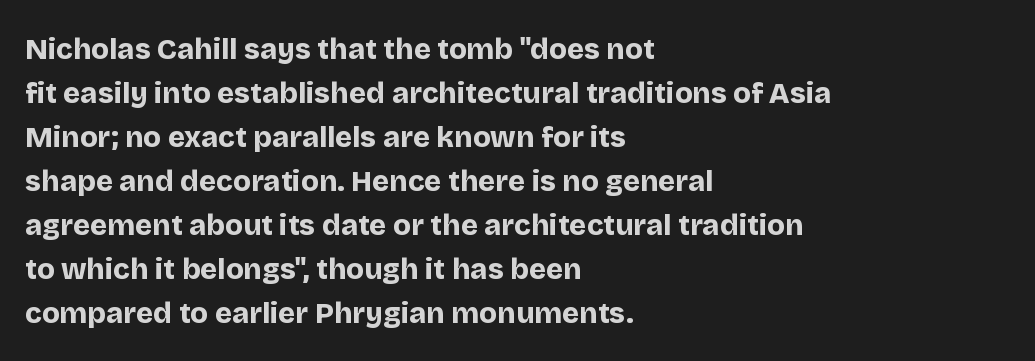
{"serif": "no", "italic": "no", "bold": "yes", "weight": "bold", "width": "normal", "stroke_contrast": "low", "x_height": "large", "monospaced": "no", "underline": "no", "align": "left", "line_spacing": "normal", "line_spacing_ratio": 1.52, "letter_spacing": "normal", "letter_spacing_em": 0.0, "glyph_px": 29}
